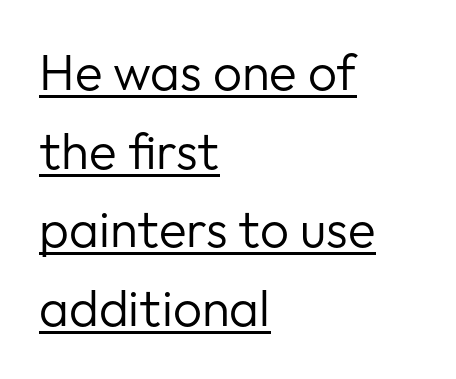
Weight: regular or lighter. Do the characters align in a grid? No, the font is proportional. Compared with a centered layout, this one pins lines to the left instead. The passage shown has conventional tracking throughout. Is there an underline? Yes — a line sits under the letters. The letters stand upright; this is a roman face.
